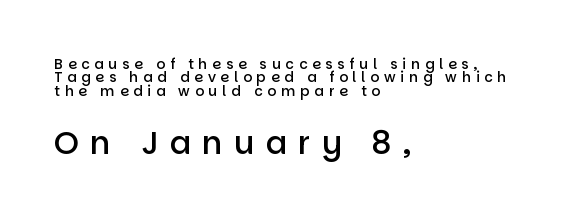
Q: Is the text bold? A: Semi-bold.
Q: Is the text italic (slanted)? A: No, it is upright.
Q: Is the typeface a serif or a sans-serif typeface? A: Sans-serif.
Q: Is the text underlined? A: No.
Q: How is the paragraph aligned? A: Left-aligned.
Q: Is the spacing between letters normal or unusually wide? A: Unusually wide.
Q: Is the spacing between lines tight, normal or loose? A: Tight.
Q: Which block of text is set in a larger size, the first (top) or the second (bottom)? A: The second (bottom) one.
Q: Width (condensed, normal, or wide)? A: Normal.
Q: Stroke contrast? A: Low.
Q: x-height? A: Large.
Q: Monospaced? A: No.
